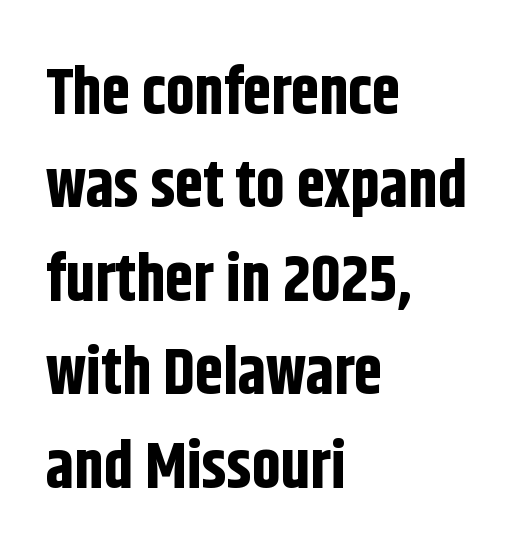
Q: Is the text bold? A: Yes.
Q: Is the text italic (slanted)? A: No, it is upright.
Q: Is the typeface a serif or a sans-serif typeface? A: Sans-serif.
Q: Is the text underlined? A: No.
Q: How is the paragraph aligned? A: Left-aligned.
Q: Is the spacing between letters normal or unusually wide? A: Normal.
Q: Is the spacing between lines tight, normal or loose? A: Normal.
Q: Width (condensed, normal, or wide)? A: Condensed.
Q: Stroke contrast? A: Low.
Q: x-height? A: Large.
Q: Monospaced? A: No.
